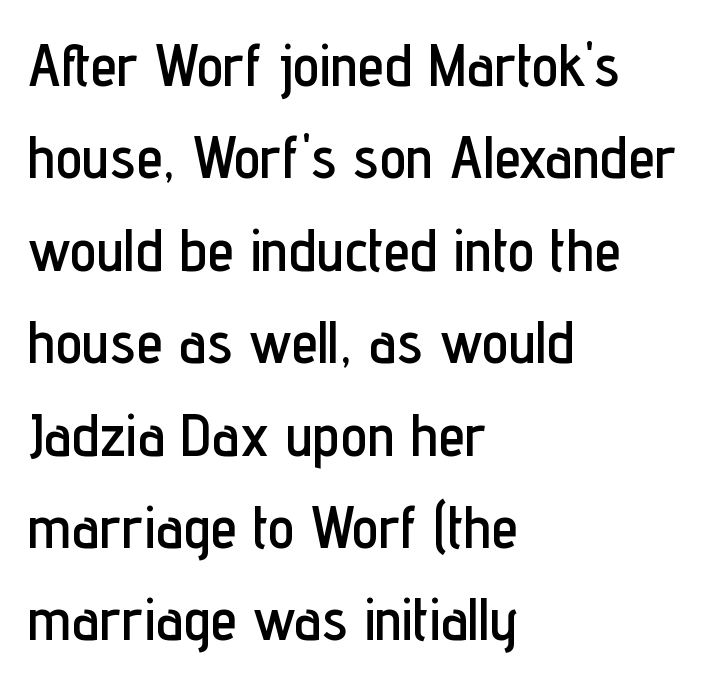
{"serif": "no", "italic": "no", "width": "condensed", "stroke_contrast": "low", "x_height": "medium", "monospaced": "no", "underline": "no", "align": "left", "line_spacing": "normal", "line_spacing_ratio": 1.54, "letter_spacing": "normal", "letter_spacing_em": 0.0, "glyph_px": 60}
